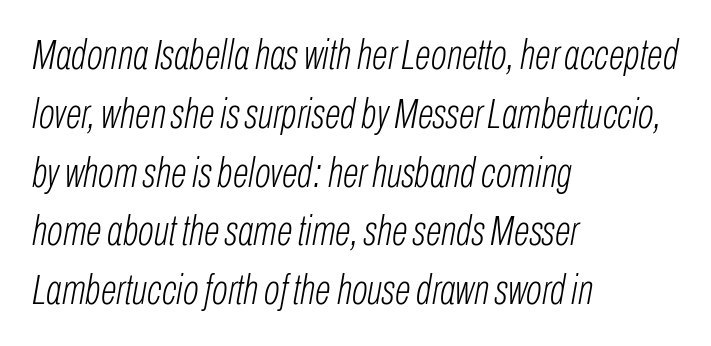
The image shows 42 px light, condensed type, italic (leaning right); set left-aligned, normal line spacing (1.4x), normal letter spacing, not underlined; low stroke contrast and a medium x-height.
